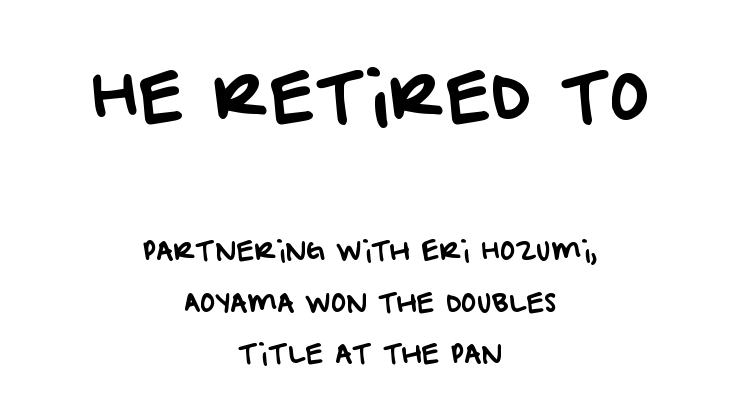
Q: Is the typeface a serif or a sans-serif typeface? A: Sans-serif.
Q: Is the text underlined? A: No.
Q: How is the paragraph aligned? A: Centered.
Q: Is the spacing between letters normal or unusually wide? A: Normal.
Q: Is the spacing between lines tight, normal or loose? A: Loose.
Q: Which block of text is set in a larger size, the first (top) or the second (bottom)? A: The first (top) one.
Q: Width (condensed, normal, or wide)? A: Normal.
Q: Stroke contrast? A: Low.
Q: x-height? A: Large.
Q: Monospaced? A: No.
